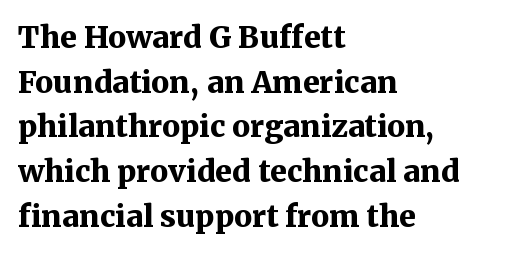
The glyphs have the mass of a bold cut. The paragraph shown leans on its left margin. The glyphs are unaccompanied by any horizontal stroke below them. Default kerning and tracking; the words read as compact shapes. A typesetter would call this proportional, since set widths differ per character.
